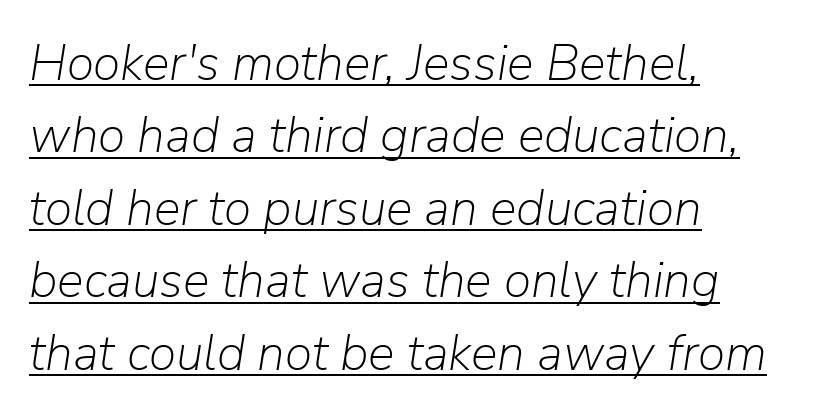
The face used here is proportionally spaced, like ordinary book or web type. This is oblique type, the kind used for emphasis or titles. Inter-character spacing is left at the font's built-in metrics. Left-aligned paragraph, ragged on the right. This is not heavy type; no bold has been used. Summary of vertical rhythm: regular, with standard interline spacing.
